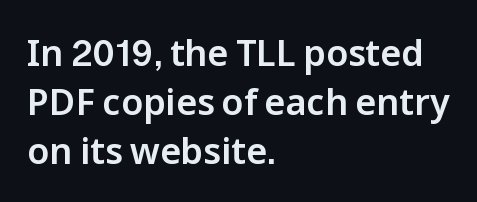
The image shows 36 px sans-serif type, upright; set left-aligned, normal line spacing (1.36x), normal letter spacing, not underlined; low stroke contrast and a medium x-height.
